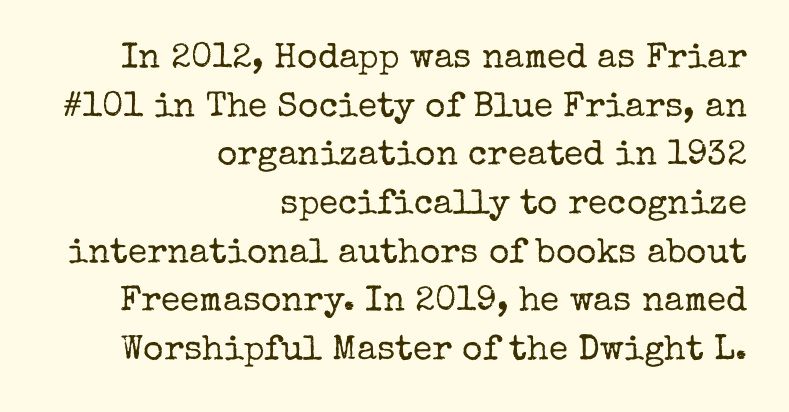
The image shows 35 px regular-weight serif type, upright; set right-aligned, normal line spacing (1.39x), normal letter spacing, not underlined; low stroke contrast and a medium x-height.
